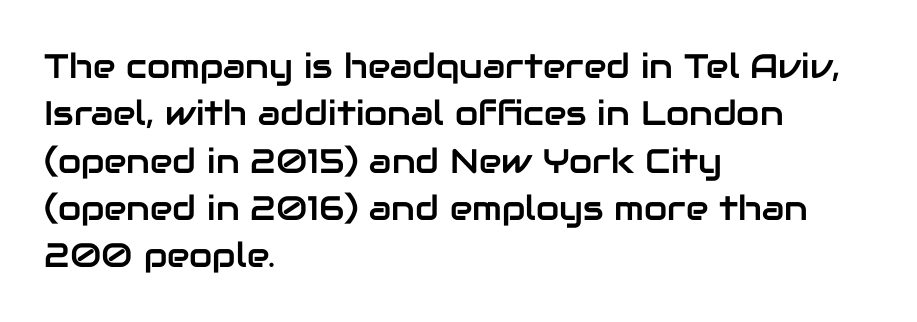
{"serif": "no", "italic": "no", "width": "normal", "stroke_contrast": "low", "x_height": "medium", "monospaced": "no", "underline": "no", "align": "left", "line_spacing": "normal", "line_spacing_ratio": 1.39, "letter_spacing": "normal", "letter_spacing_em": 0.0, "glyph_px": 34}
